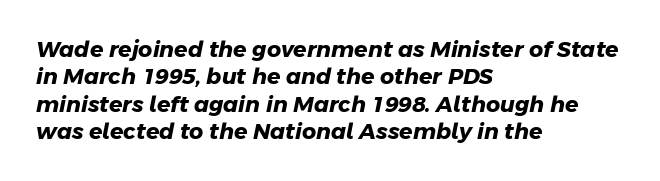
The lines sit at an ordinary, default distance from one another. Has an underline been added? It has not. As a designer I'd log this as weight 700, bold. Reading down the block, your eye returns to a fixed left position each line. Nobody touched the tracking dial on this one.
